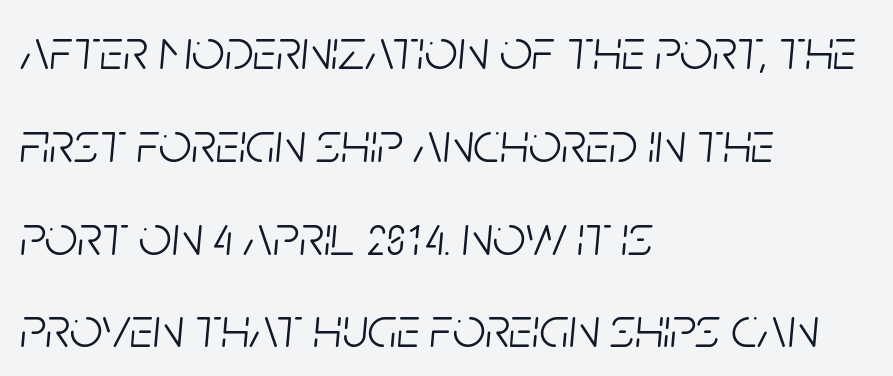
Every character sits at an angle, as italics do. Nobody drew a line under any word here. Letter spacing: default. These lines are rendered in a variable-pitch font. Vertical spacing — default.
